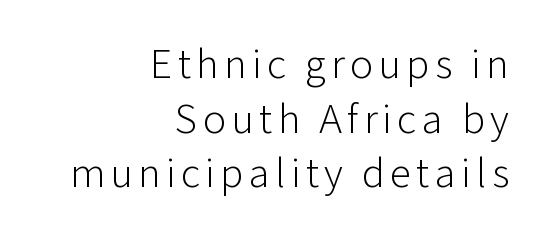
Stems and bowls with no extra thickness — not bold. It's the straight-up-and-down kind of type. Normally led — the rows are evenly, conventionally spaced. The letters carry no serifs — their stems end cleanly without finishing strokes. The area under the type is left untouched. The text block is weighted toward the right margin, trailing off unevenly leftward.
